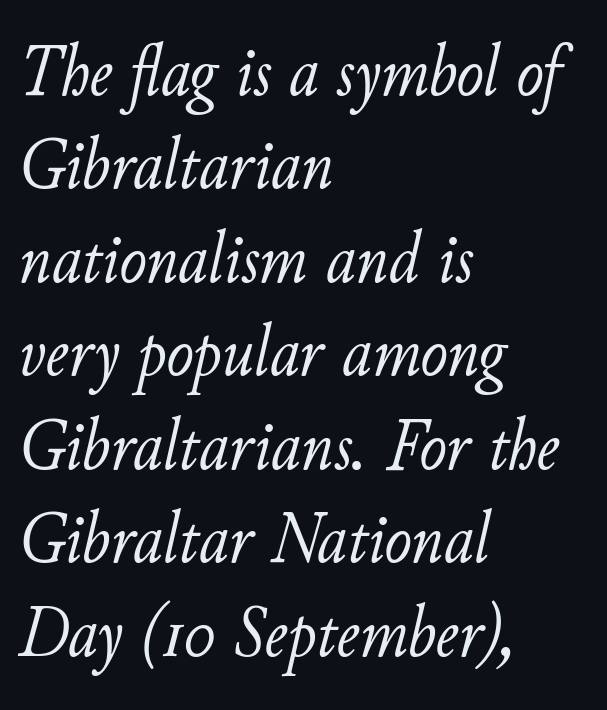
Does the copy run flush right? No — it runs flush left. The type is set solid horizontally, with unmodified tracking. The font's italic variant was chosen for this text. Baseline-to-baseline distance is the conventional proportion of letter height. Think of a printed novel: that variable character pitch is what you see here. The passage shown is not underscored anywhere.
